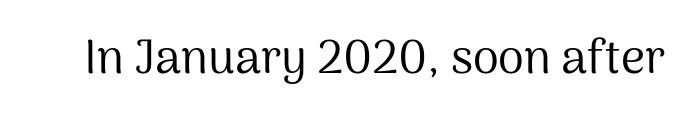
The image shows 47 px regular-weight sans-serif type, upright; set normal letter spacing, not underlined; medium stroke contrast and a medium x-height.
